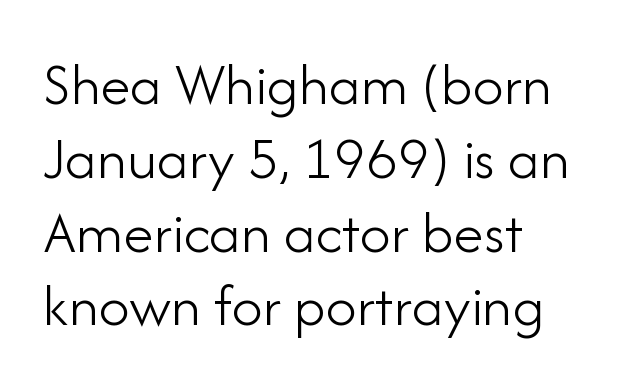
The image shows 61 px light sans-serif type, upright; set left-aligned, line spacing 1.21x, normal letter spacing, not underlined; low stroke contrast and a small x-height.
